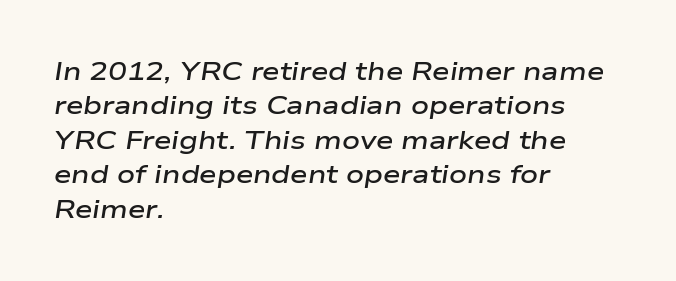
Leading: standard. The compositor pushed each line to the left boundary. The text carries the slant typical of an italic or oblique font. I'd describe the lettering as semibold — firm but not a full bold. Compared with typical body copy, the letter spacing here is the same. The zone under the glyphs is completely vacant.
